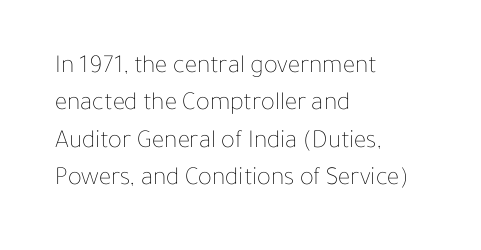
Q: Is the text bold? A: No.
Q: Is the text italic (slanted)? A: No, it is upright.
Q: Is the text underlined? A: No.
Q: How is the paragraph aligned? A: Left-aligned.
Q: Is the spacing between letters normal or unusually wide? A: Normal.
Q: Is the spacing between lines tight, normal or loose? A: Normal.
